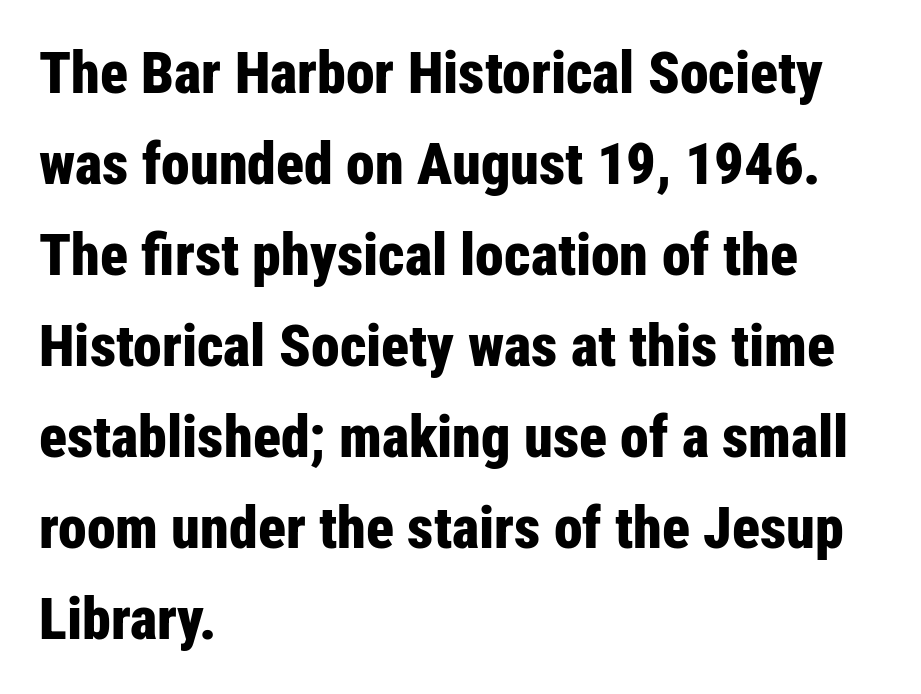
Q: Is the text bold? A: Yes.
Q: Is the text italic (slanted)? A: No, it is upright.
Q: Is the typeface a serif or a sans-serif typeface? A: Sans-serif.
Q: Is the text underlined? A: No.
Q: How is the paragraph aligned? A: Left-aligned.
Q: Is the spacing between letters normal or unusually wide? A: Normal.
Q: Is the spacing between lines tight, normal or loose? A: Normal.
Q: Width (condensed, normal, or wide)? A: Condensed.
Q: Stroke contrast? A: Low.
Q: x-height? A: Medium.
Q: Monospaced? A: No.
